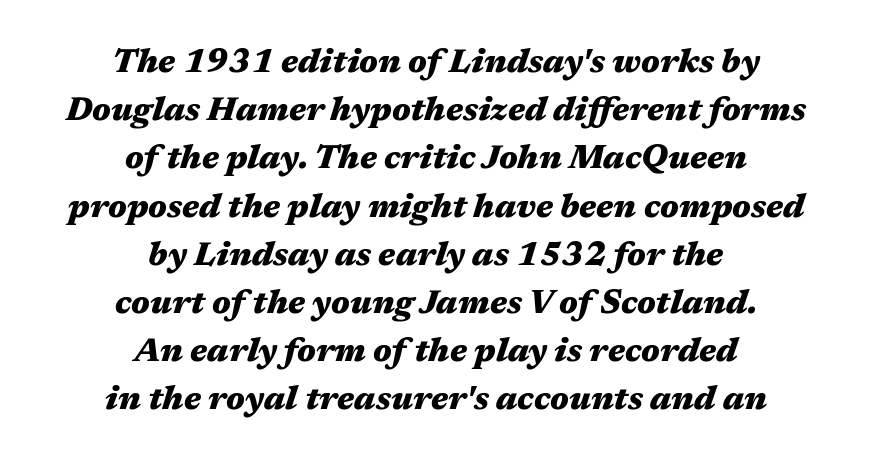
Anything drawn beneath the words? Only blank space. I'd describe the lettering as bold — thick and assertive. The passage shown stacks its lines at a standard gap. Letter spacing: default.
